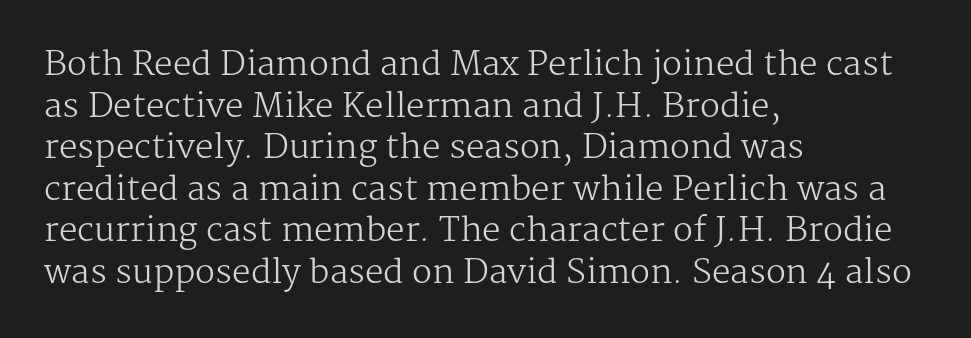
The image shows 33 px regular-weight serif type, upright; set left-aligned, normal line spacing (1.26x), normal letter spacing, not underlined; medium stroke contrast and a medium x-height.
